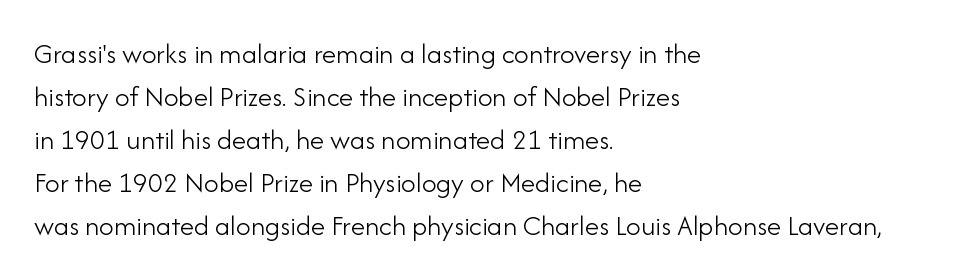
The image shows 29 px light sans-serif type, upright; set left-aligned, normal line spacing (1.48x), normal letter spacing, not underlined; low stroke contrast and a small x-height.
